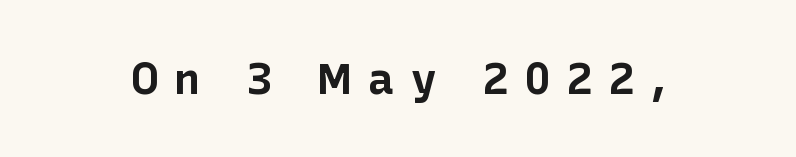
The image shows 44 px bold sans-serif type, upright; set unusually wide letter spacing (+0.36 em), not underlined; low stroke contrast and a medium x-height.
